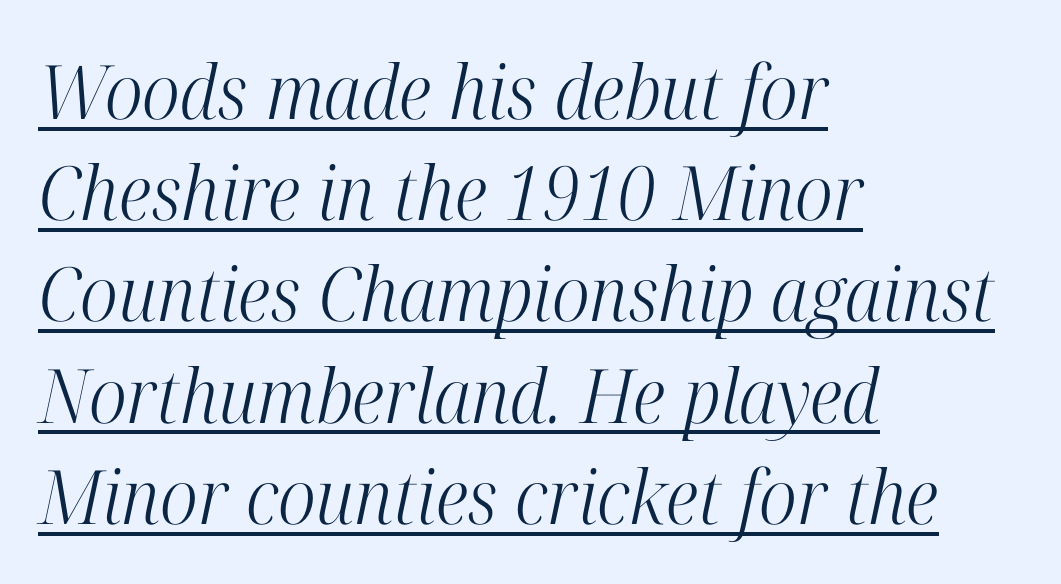
The rag falls on the right side of this text block. Is there much room between lines? A standard amount, neither cramped nor airy. Old-style or modern, the face here clearly has serifs. Does extra space separate the letters? No, they use regular spacing.
